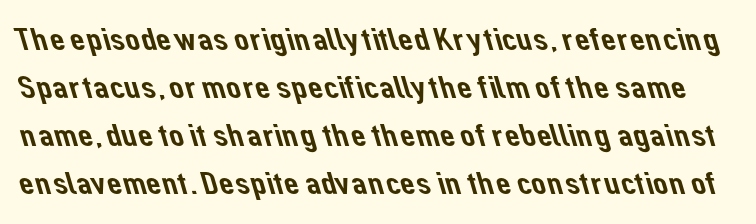
{"serif": "no", "width": "normal", "stroke_contrast": "low", "x_height": "medium", "monospaced": "no", "underline": "no", "line_spacing": "normal", "line_spacing_ratio": 1.45, "letter_spacing": "normal", "letter_spacing_em": 0.0, "glyph_px": 33}
